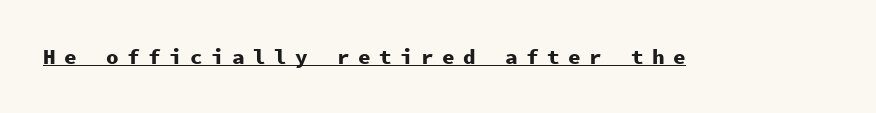
{"italic": "no", "bold": "yes", "underline": "yes", "letter_spacing": "wide", "letter_spacing_em": 0.4, "glyph_px": 21}
